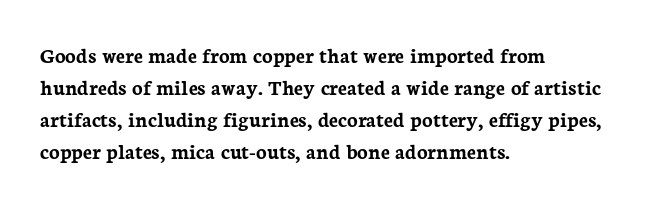
{"italic": "no", "bold": "yes", "underline": "no", "align": "left", "line_spacing": "normal", "line_spacing_ratio": 1.46, "letter_spacing": "normal", "letter_spacing_em": 0.0, "glyph_px": 22}
